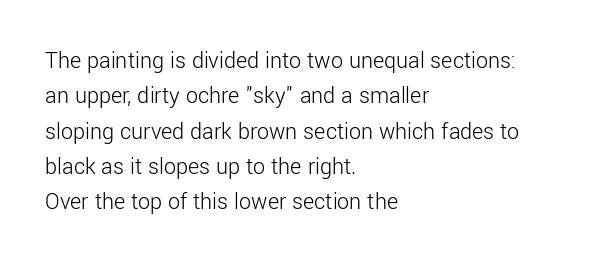
{"italic": "no", "bold": "no", "underline": "no", "align": "left", "line_spacing": "normal", "line_spacing_ratio": 1.47, "letter_spacing": "normal", "letter_spacing_em": 0.0, "glyph_px": 24}
